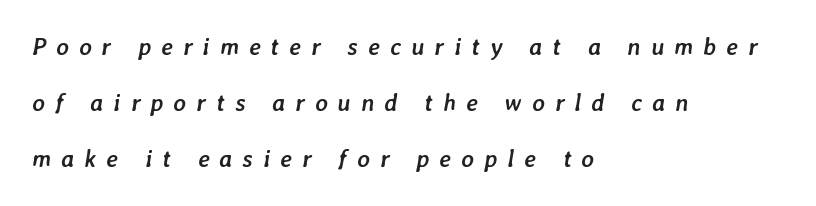
The image shows 24 px bold type, italic (leaning right); set left-aligned, loose line spacing (2.34x), unusually wide letter spacing (+0.42 em), not underlined.
